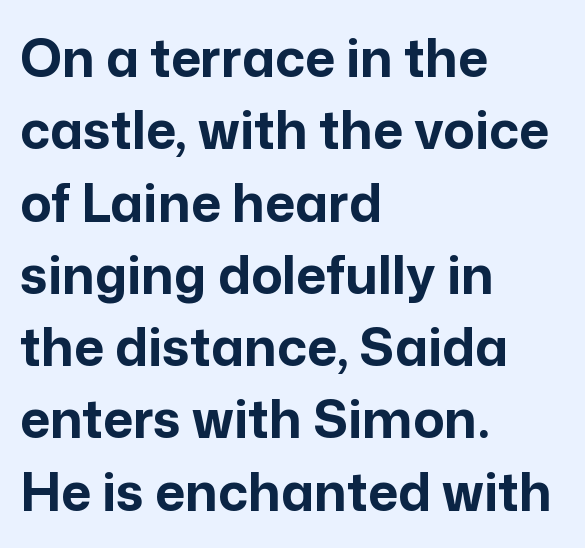
Character widths vary here, with narrow letters taking less room than wide ones. The words here are not underlined. Typesetter's note: full bold, strokes at maximum text heaviness. A classic flush-left, rag-right setting is used for this passage. Honestly, the letter spacing is just normal — you wouldn't notice it.
